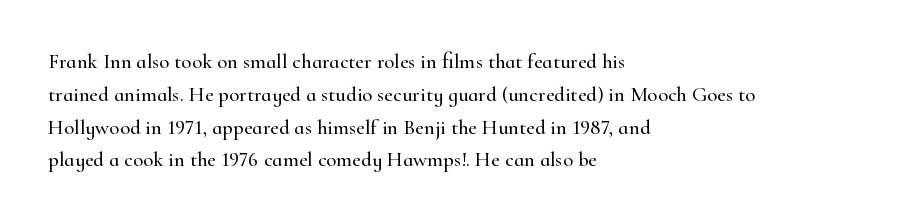
The image shows 21 px text type, upright; set left-aligned, normal line spacing (1.56x), normal letter spacing, not underlined.
